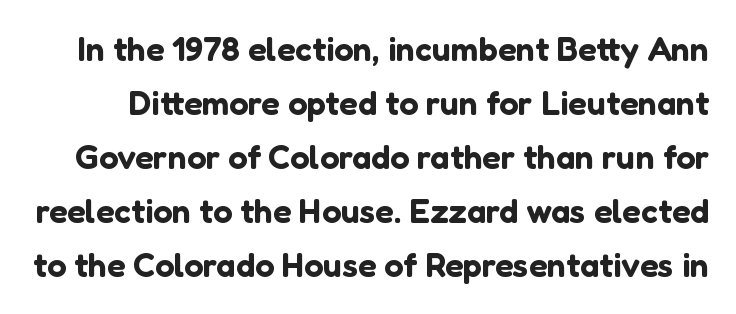
Q: Is the text italic (slanted)? A: No, it is upright.
Q: Is the typeface a serif or a sans-serif typeface? A: Sans-serif.
Q: Is the text underlined? A: No.
Q: Is the spacing between letters normal or unusually wide? A: Normal.
Q: Is the spacing between lines tight, normal or loose? A: Normal.
Q: Width (condensed, normal, or wide)? A: Normal.
Q: Stroke contrast? A: Low.
Q: x-height? A: Medium.
Q: Monospaced? A: No.
